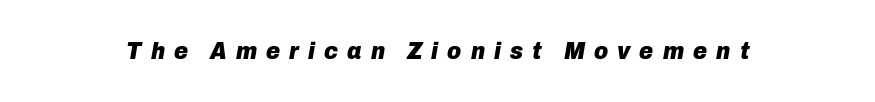
The letters are spread apart with noticeably loose tracking. Bare-footed words on every line. I'd describe the lettering as bold — thick and assertive. Style check: oblique.
